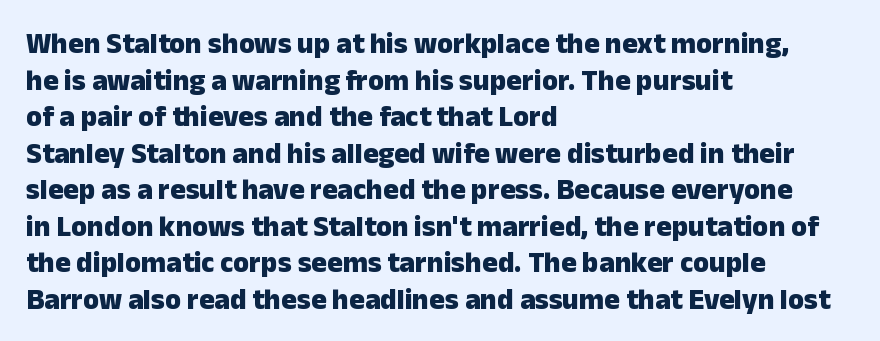
{"serif": "no", "italic": "no", "bold": "yes", "weight": "heavy", "width": "normal", "stroke_contrast": "low", "x_height": "medium", "monospaced": "no", "underline": "no", "align": "left", "line_spacing": "normal", "line_spacing_ratio": 1.26, "letter_spacing": "normal", "letter_spacing_em": 0.0, "glyph_px": 29}
